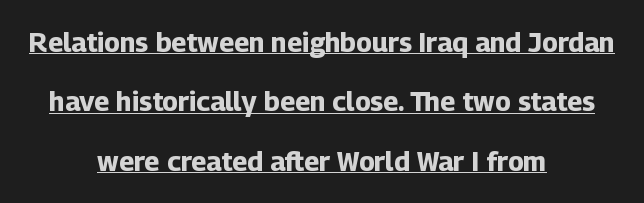
The lettering holds an erect, upright posture throughout. Loosely led — the rows are spread out. Weight: bold. Teacher's note: observe the equal gaps on both sides — that is centered alignment. This rendering leaves character spacing at its baseline value. This is underlined copy, the kind a proofreader might mark for attention.
